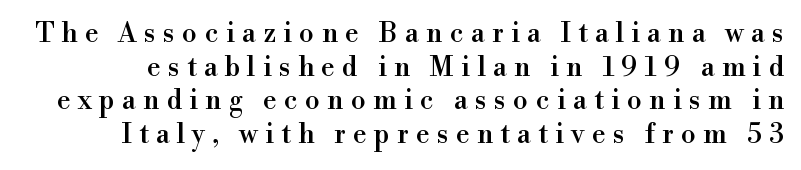
{"italic": "no", "underline": "no", "line_spacing": "normal", "line_spacing_ratio": 1.25, "letter_spacing": "wide", "letter_spacing_em": 0.27, "glyph_px": 27}
